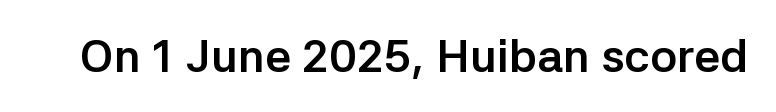
The image shows 46 px semibold sans-serif type, upright; set normal letter spacing, not underlined; low stroke contrast and a medium x-height.
